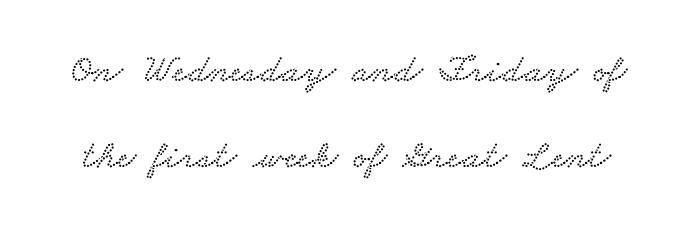
The image shows 40 px wide serif type; set loose line spacing (2.14x), normal letter spacing, not underlined; low stroke contrast and a small x-height.
